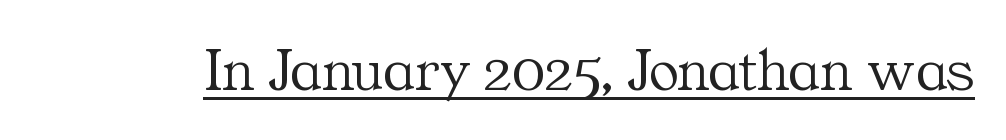
Q: Is the text bold? A: No.
Q: Is the text italic (slanted)? A: No, it is upright.
Q: Is the typeface a serif or a sans-serif typeface? A: Serif.
Q: Is the text underlined? A: Yes.
Q: Is the spacing between letters normal or unusually wide? A: Normal.
Q: Width (condensed, normal, or wide)? A: Normal.
Q: Stroke contrast? A: Medium.
Q: x-height? A: Medium.
Q: Monospaced? A: No.
